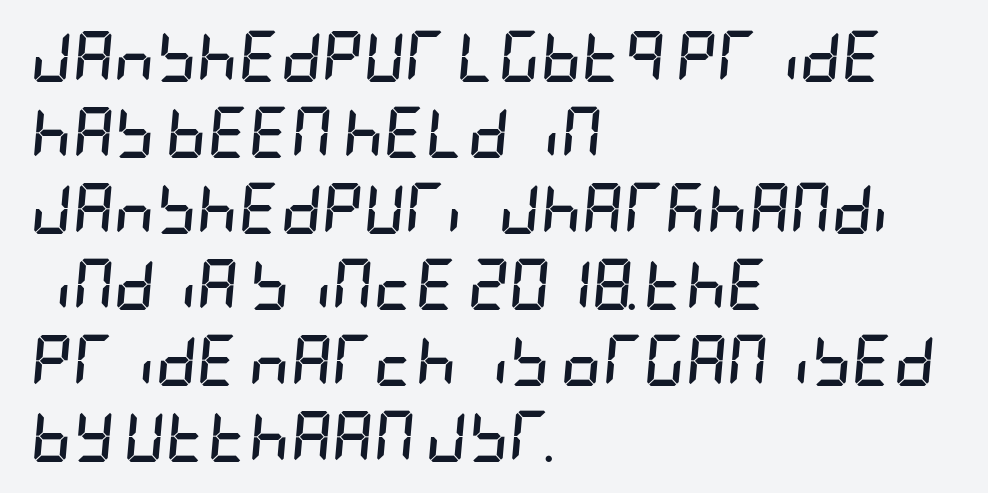
The image shows 51 px semibold, condensed type, italic (leaning right); set left-aligned, normal line spacing (1.49x), normal letter spacing, not underlined; low stroke contrast and a large x-height.
